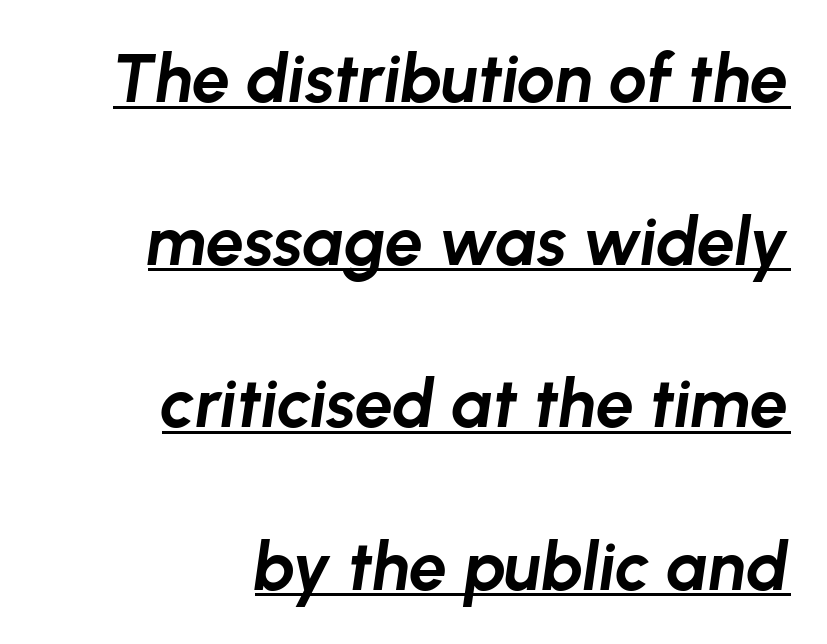
The tracking reads as untouched default to a designer's eye. If you measured baseline to baseline, you'd find a long distance. One-word summary of the alignment: right. How heavy is the stroke? Heavy — this is a bold. This rendering features underlined lettering.
